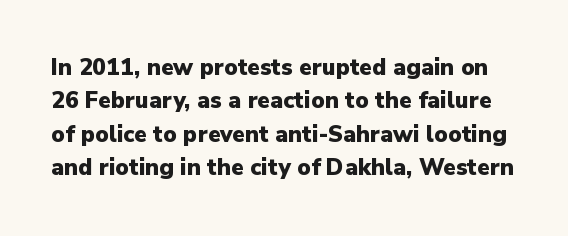
The image shows 23 px bold type, upright; set normal line spacing (1.45x), normal letter spacing, not underlined.
